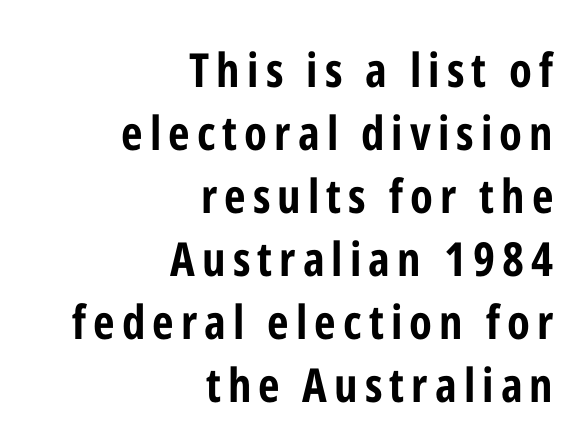
{"serif": "no", "italic": "no", "bold": "yes", "weight": "bold", "width": "condensed", "stroke_contrast": "low", "x_height": "medium", "monospaced": "no", "underline": "no", "align": "right", "line_spacing": "normal", "line_spacing_ratio": 1.34, "glyph_px": 47}
